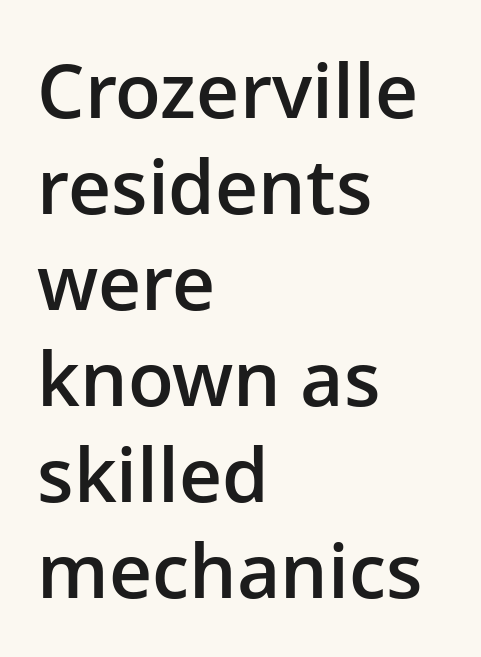
Q: Is the text bold? A: Semi-bold.
Q: Is the text italic (slanted)? A: No, it is upright.
Q: Is the typeface a serif or a sans-serif typeface? A: Sans-serif.
Q: Is the text underlined? A: No.
Q: How is the paragraph aligned? A: Left-aligned.
Q: Is the spacing between letters normal or unusually wide? A: Normal.
Q: Is the spacing between lines tight, normal or loose? A: Normal.
Q: Width (condensed, normal, or wide)? A: Normal.
Q: Stroke contrast? A: Low.
Q: x-height? A: Medium.
Q: Monospaced? A: No.
